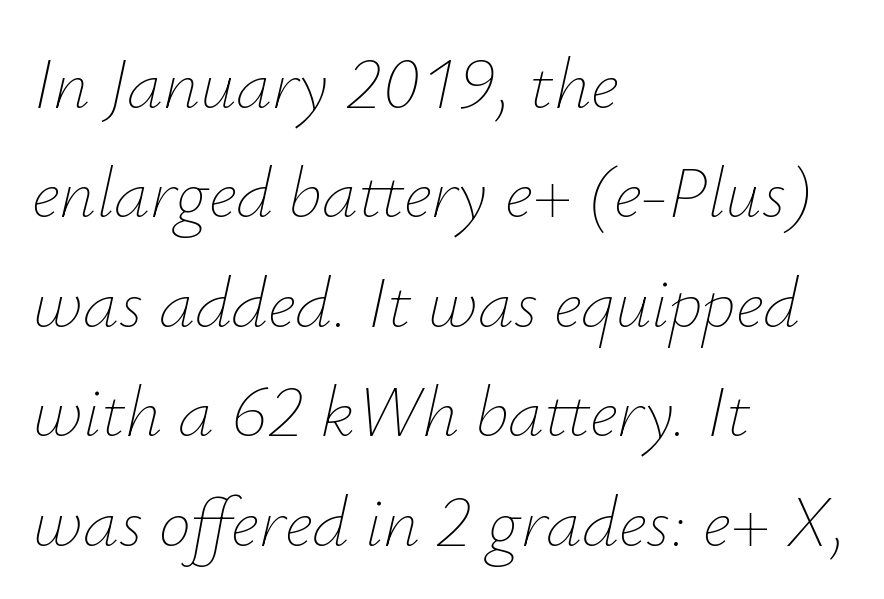
A typesetter would call this proportional, since set widths differ per character. Leading: standard. Any mark beneath the type? The region is blank. Each line starts at the same left margin while the right side varies. Is the type slanted? Yes — the strokes lean at a clear angle. Glyph-to-glyph distance matches everyday printed text.
